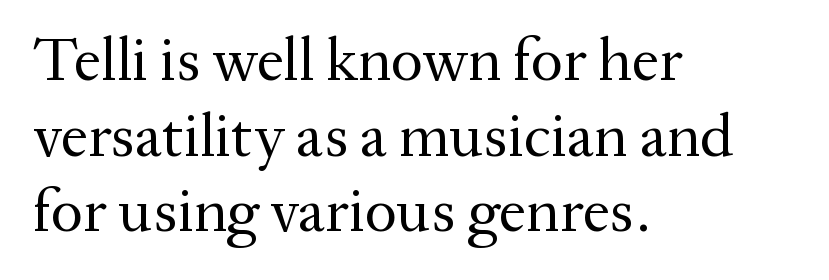
{"serif": "yes", "italic": "no", "bold": "no", "weight": "regular", "width": "normal", "stroke_contrast": "medium", "x_height": "medium", "monospaced": "no", "underline": "no", "align": "left", "line_spacing_ratio": 1.24, "letter_spacing": "normal", "letter_spacing_em": 0.0, "glyph_px": 61}
